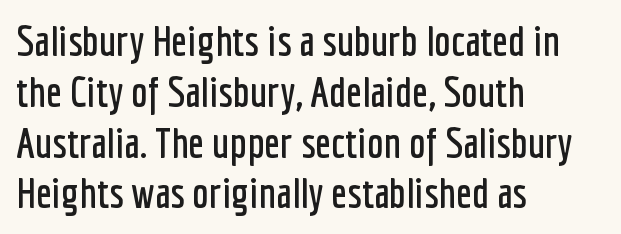
The rendering uses natural spacing where letterforms have individual widths. A classic flush-left, rag-right setting is used for this passage. No word sits above an underline. Posture: vertical. This rendering employs a face without finishing strokes, i.e., a sans-serif. Standard letterfit; no display-style spreading of the glyphs.
